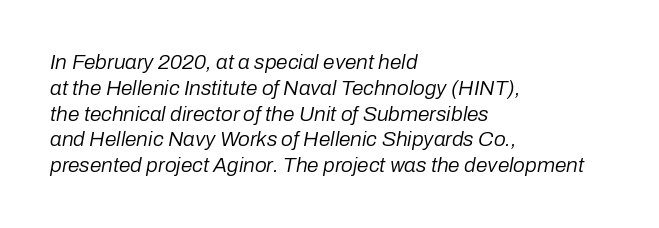
What stands out about the letter spacing? Nothing — it is the standard amount. Each stroke keeps to a modest, everyday thickness or less. The glyphs look as if they've been sheared to an angle. The typesetter chose a ragged-right arrangement here. The baseline area is clear.
